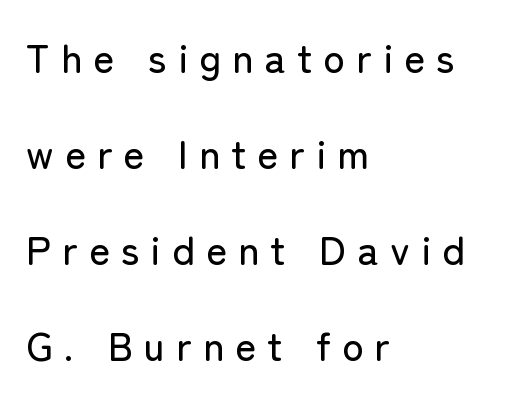
Q: Is the text italic (slanted)? A: No, it is upright.
Q: Is the typeface a serif or a sans-serif typeface? A: Sans-serif.
Q: Is the text underlined? A: No.
Q: How is the paragraph aligned? A: Left-aligned.
Q: Is the spacing between letters normal or unusually wide? A: Unusually wide.
Q: Is the spacing between lines tight, normal or loose? A: Loose.
Q: Width (condensed, normal, or wide)? A: Normal.
Q: Stroke contrast? A: Low.
Q: x-height? A: Medium.
Q: Monospaced? A: No.
